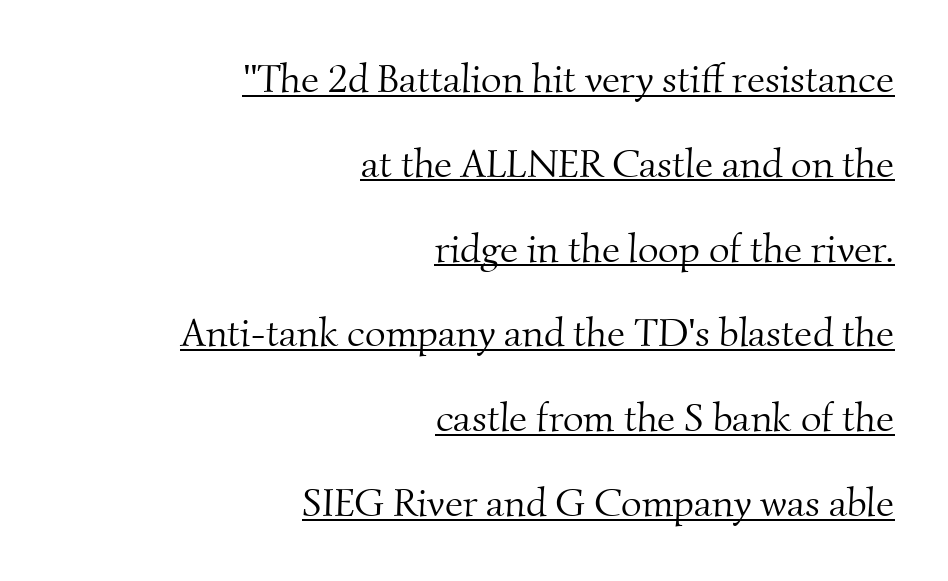
The image shows 40 px light serif type; set right-aligned, loose line spacing (2.12x), normal letter spacing, underlined; medium stroke contrast and a small x-height.
